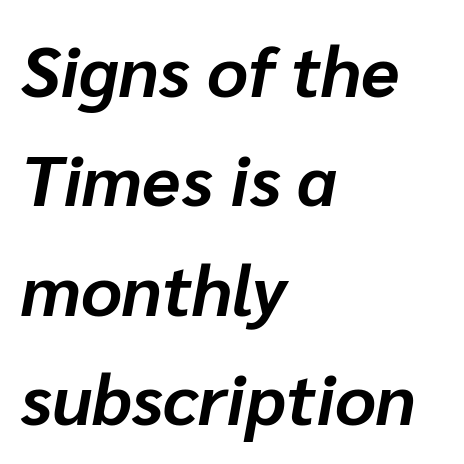
Left-aligned paragraph, ragged on the right. Spacing between characters is what you'd get straight out of the box. Honestly, the row spacing looks completely unremarkable. Every letter is thick-stroked: bold, no question.
